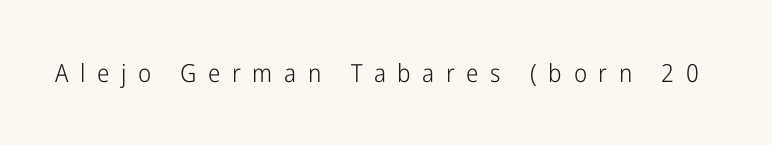
{"italic": "no", "bold": "no", "underline": "no", "letter_spacing": "wide", "letter_spacing_em": 0.46, "glyph_px": 25}
